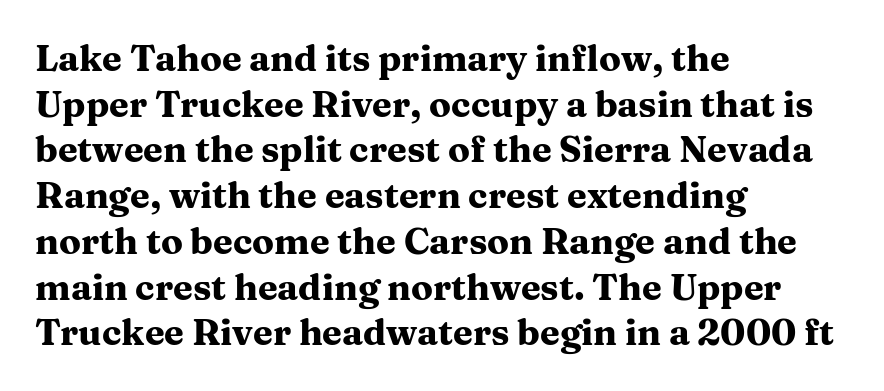
Q: Is the text bold? A: Yes.
Q: Is the text italic (slanted)? A: No, it is upright.
Q: Is the typeface a serif or a sans-serif typeface? A: Serif.
Q: Is the text underlined? A: No.
Q: How is the paragraph aligned? A: Left-aligned.
Q: Is the spacing between letters normal or unusually wide? A: Normal.
Q: Is the spacing between lines tight, normal or loose? A: Normal.
Q: Width (condensed, normal, or wide)? A: Wide.
Q: Stroke contrast? A: Medium.
Q: x-height? A: Medium.
Q: Monospaced? A: No.
